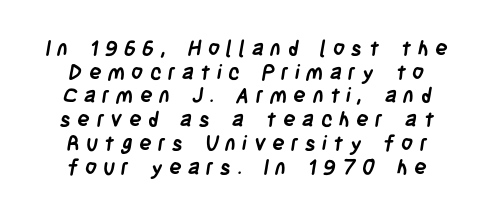
The image shows 21 px bold type; set tight line spacing (1.13x), unusually wide letter spacing (+0.3 em), not underlined.
